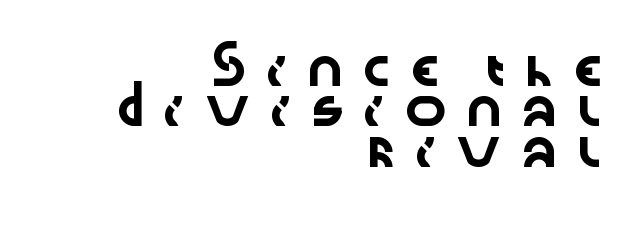
{"serif": "no", "italic": "no", "width": "wide", "stroke_contrast": "low", "x_height": "medium", "monospaced": "no", "underline": "no", "align": "right", "line_spacing": "tight", "line_spacing_ratio": 1.12, "letter_spacing": "wide", "letter_spacing_em": 0.37, "glyph_px": 36}
